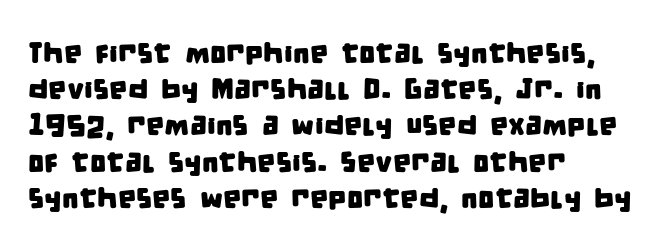
Is this a fixed-width face? No — the glyphs have proportional, varying widths. The string is rendered with underlining switched off. This is sans-serif lettering, the kind often seen on screens and signage. You could call the tracking neutral — neither tight nor loose. One-word summary of the alignment: left. The vertical gap from one line to the next is medium.
